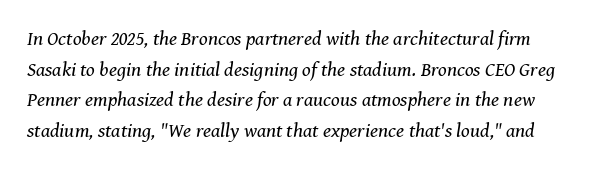
Q: Is the text bold? A: No.
Q: Is the text italic (slanted)? A: Yes, it leans right by about 8 degrees.
Q: Is the text underlined? A: No.
Q: Is the spacing between letters normal or unusually wide? A: Normal.
Q: Is the spacing between lines tight, normal or loose? A: Normal.
